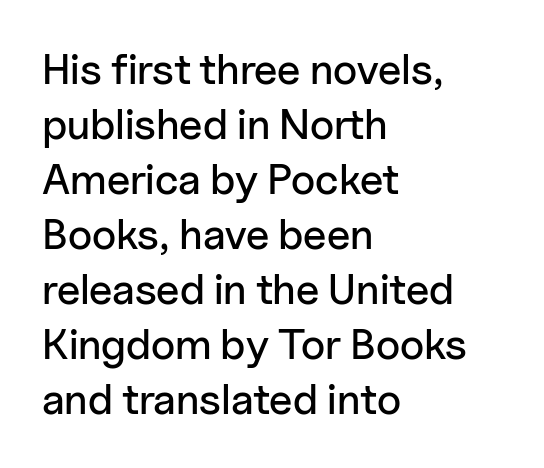
Q: Is the text italic (slanted)? A: No, it is upright.
Q: Is the typeface a serif or a sans-serif typeface? A: Sans-serif.
Q: Is the text underlined? A: No.
Q: How is the paragraph aligned? A: Left-aligned.
Q: Is the spacing between letters normal or unusually wide? A: Normal.
Q: Is the spacing between lines tight, normal or loose? A: Normal.
Q: Width (condensed, normal, or wide)? A: Normal.
Q: Stroke contrast? A: Low.
Q: x-height? A: Medium.
Q: Monospaced? A: No.
